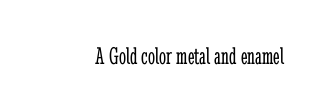
The rendering keeps characters at their native spacing. The font sits on the lighter half of the weight spectrum, regular included. Quick note: underline off. Is there any slant? The stems are plumb.
